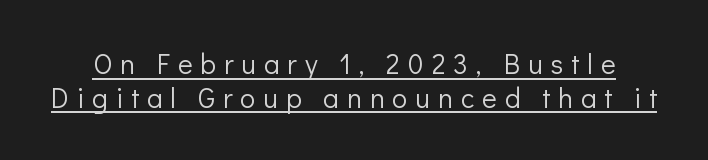
Q: Is the text bold? A: No.
Q: Is the text italic (slanted)? A: No, it is upright.
Q: Is the typeface a serif or a sans-serif typeface? A: Sans-serif.
Q: Is the text underlined? A: Yes.
Q: Is the spacing between letters normal or unusually wide? A: Unusually wide.
Q: Width (condensed, normal, or wide)? A: Normal.
Q: Stroke contrast? A: Low.
Q: x-height? A: Medium.
Q: Monospaced? A: No.
